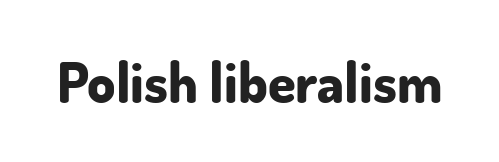
Q: Is the text bold? A: Yes.
Q: Is the text italic (slanted)? A: No, it is upright.
Q: Is the typeface a serif or a sans-serif typeface? A: Sans-serif.
Q: Is the text underlined? A: No.
Q: Is the spacing between letters normal or unusually wide? A: Normal.
Q: Width (condensed, normal, or wide)? A: Normal.
Q: Stroke contrast? A: Low.
Q: x-height? A: Small.
Q: Monospaced? A: No.
